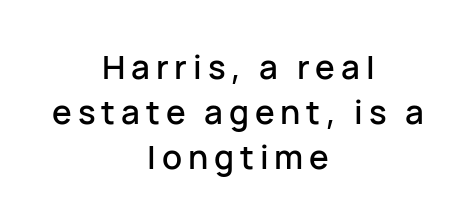
{"serif": "no", "italic": "no", "width": "normal", "stroke_contrast": "low", "x_height": "medium", "monospaced": "no", "underline": "no", "align": "center", "line_spacing": "normal", "line_spacing_ratio": 1.36, "glyph_px": 33}
